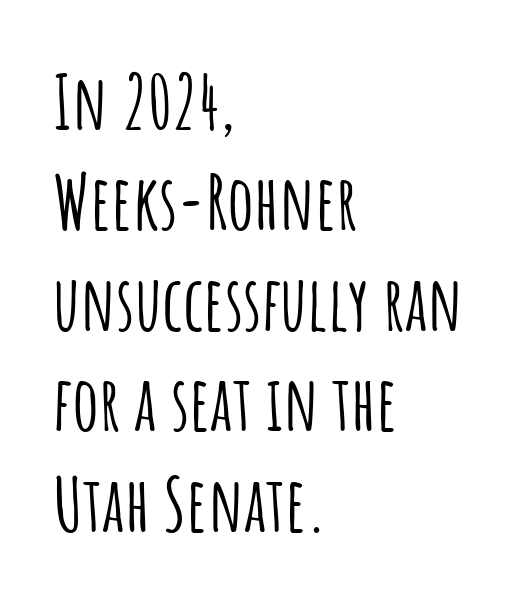
The image shows 75 px condensed sans-serif type, upright; set left-aligned, normal line spacing (1.34x), normal letter spacing, not underlined; low stroke contrast and a large x-height.
